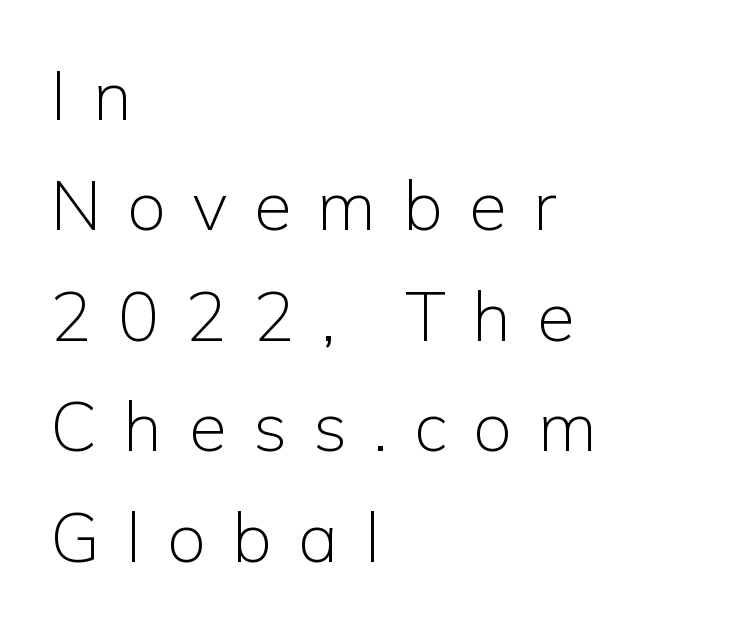
Only glyphs here, with clear space below each row. The font's upright variant was chosen for this text. Ink coverage per letter is moderate at most. Evenly set lines give the paragraph a standard silhouette. Tracking here is generous; glyphs stand well apart from one another.
